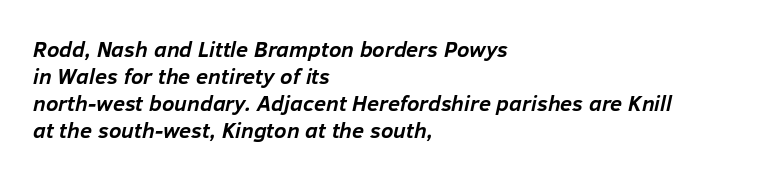
Q: Is the text bold? A: Yes.
Q: Is the text italic (slanted)? A: Yes, it leans right by about 12 degrees.
Q: Is the text underlined? A: No.
Q: How is the paragraph aligned? A: Left-aligned.
Q: Is the spacing between letters normal or unusually wide? A: Normal.
